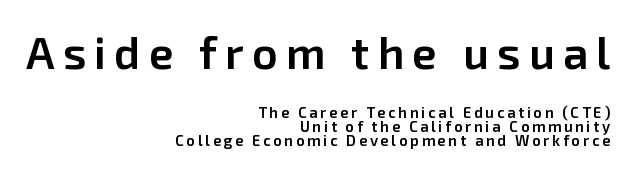
The image shows 45 px semibold sans-serif type, upright; set right-aligned, tight line spacing (0.95x), not underlined; the first (top) block is 3.0x larger; low stroke contrast and a medium x-height.
